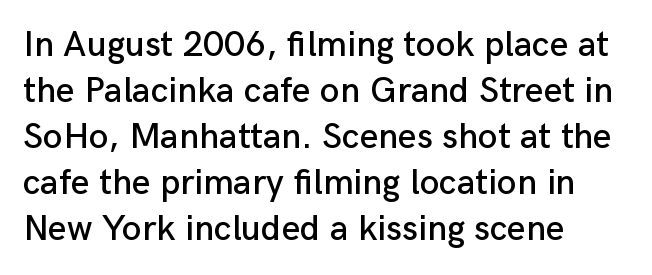
The rows are spaced the way most documents space them. No word sits above an underline. Nothing sits at the stroke ends, so this counts as sans-serif. The paragraph shown leans on its left margin. The letters sit at their default tracking, neither squeezed nor spread.
